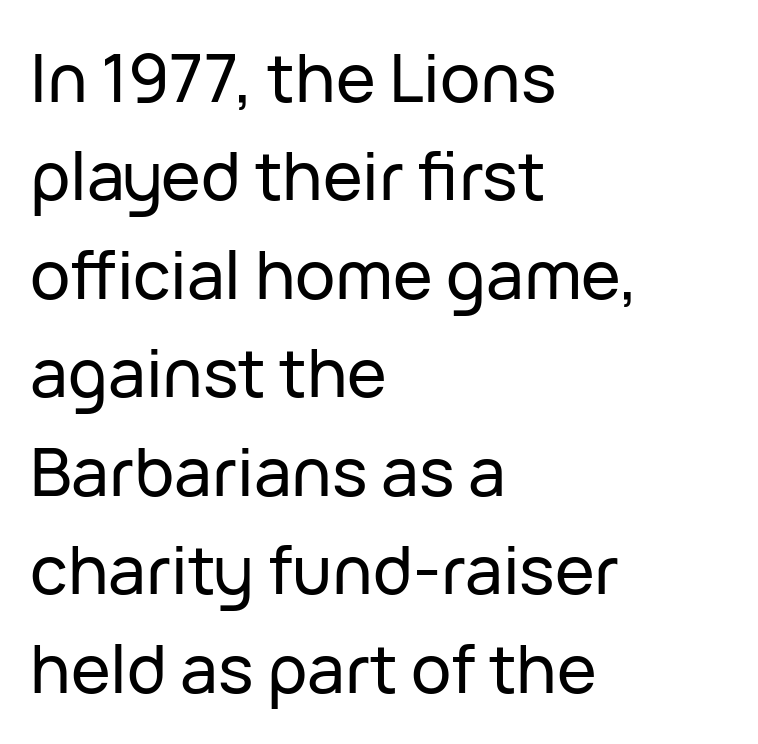
The image shows 67 px sans-serif type, upright; set left-aligned, normal line spacing (1.47x), normal letter spacing, not underlined; low stroke contrast and a medium x-height.
